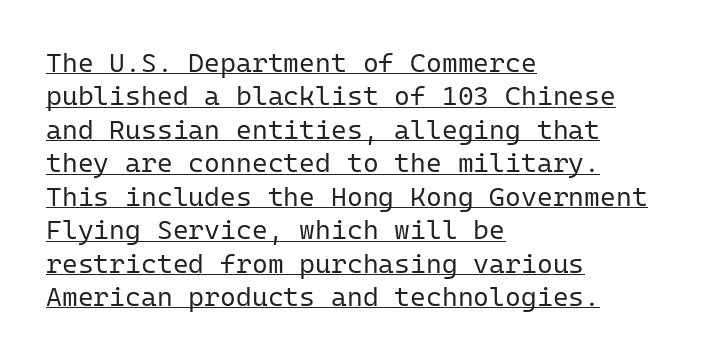
The image shows 27 px text type, upright; set left-aligned, line spacing 1.24x, normal letter spacing, underlined.
